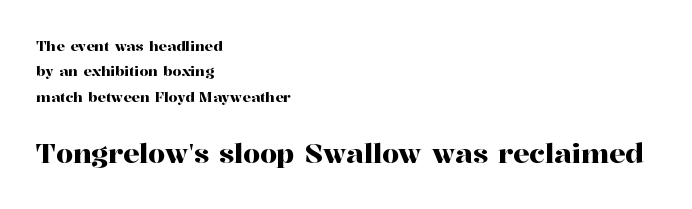
This sample uses an upright cut, with every glyph sitting square on the baseline. Which margin do the lines hug? The left one — the right edge is uneven. In terms of letterspacing, this is plain default setting. Anything drawn beneath the words? Only blank space.
